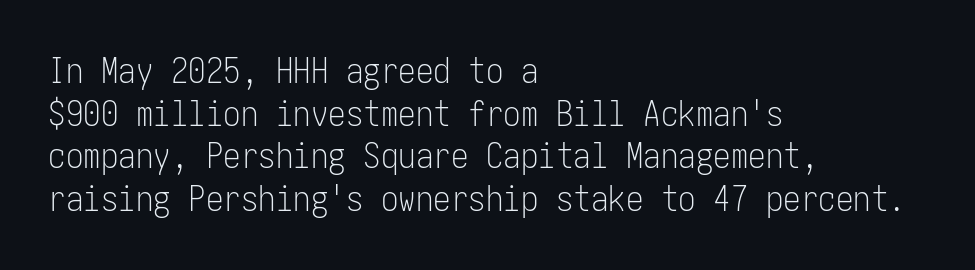
Q: Is the text bold? A: No.
Q: Is the text italic (slanted)? A: No, it is upright.
Q: Is the typeface a serif or a sans-serif typeface? A: Sans-serif.
Q: Is the text underlined? A: No.
Q: How is the paragraph aligned? A: Left-aligned.
Q: Is the spacing between letters normal or unusually wide? A: Normal.
Q: Width (condensed, normal, or wide)? A: Condensed.
Q: Stroke contrast? A: Low.
Q: x-height? A: Medium.
